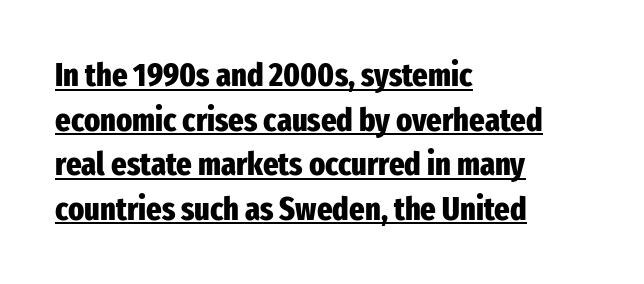
The image shows 33 px heavy, condensed sans-serif type, upright; set left-aligned, normal line spacing (1.35x), normal letter spacing, underlined; low stroke contrast and a medium x-height.
